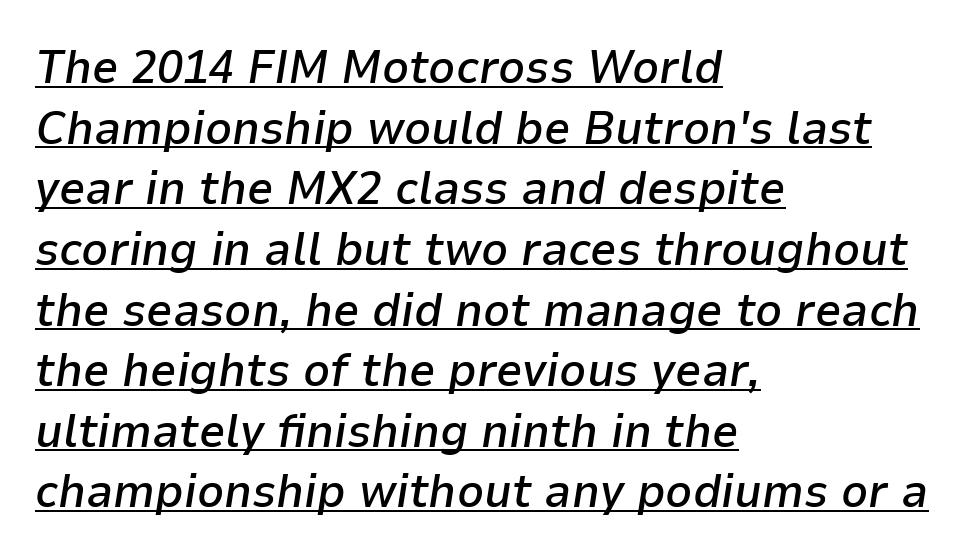
{"italic": "yes", "lean": "right", "slant_degrees": 9, "bold": "semi", "weight": "semibold", "width": "normal", "stroke_contrast": "low", "x_height": "medium", "monospaced": "no", "underline": "yes", "align": "left", "line_spacing": "normal", "line_spacing_ratio": 1.29, "letter_spacing": "normal", "letter_spacing_em": 0.0, "glyph_px": 47}
